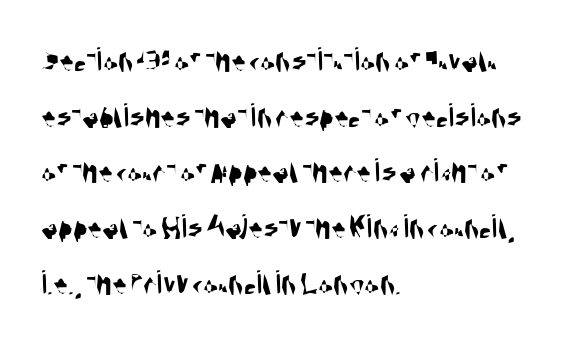
Rows of type keep a routine distance in the vertical direction. Where is the straight margin? On the left. Nope, no serifs anywhere on these letters. The letters advance in unequal steps, a hallmark of proportional type.
